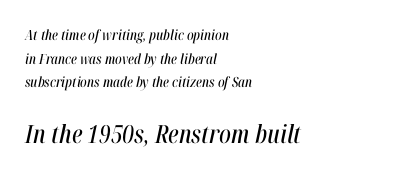
The image shows 25 px text type, italic (leaning right); set left-aligned, normal line spacing (1.69x), normal letter spacing, not underlined; the second (bottom) block is 1.79x larger.
